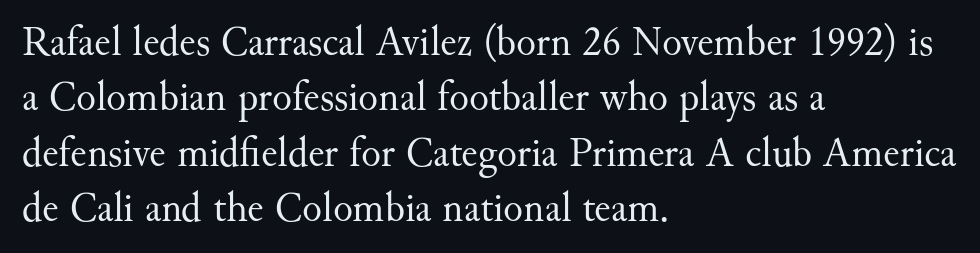
{"serif": "yes", "italic": "no", "bold": "no", "weight": "regular", "width": "normal", "stroke_contrast": "medium", "x_height": "small", "monospaced": "no", "underline": "no", "align": "left", "line_spacing": "normal", "line_spacing_ratio": 1.35, "letter_spacing": "normal", "letter_spacing_em": 0.0, "glyph_px": 41}
